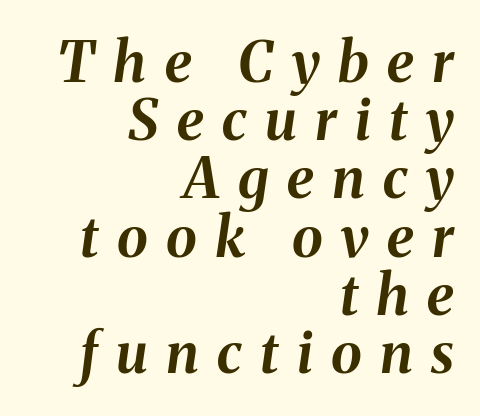
Q: Is the text bold? A: Yes.
Q: Is the text italic (slanted)? A: Yes, it leans right by about 8 degrees.
Q: Is the text underlined? A: No.
Q: How is the paragraph aligned? A: Right-aligned.
Q: Is the spacing between letters normal or unusually wide? A: Unusually wide.
Q: Is the spacing between lines tight, normal or loose? A: Tight.
Q: Width (condensed, normal, or wide)? A: Normal.
Q: Stroke contrast? A: Medium.
Q: x-height? A: Medium.
Q: Monospaced? A: No.
